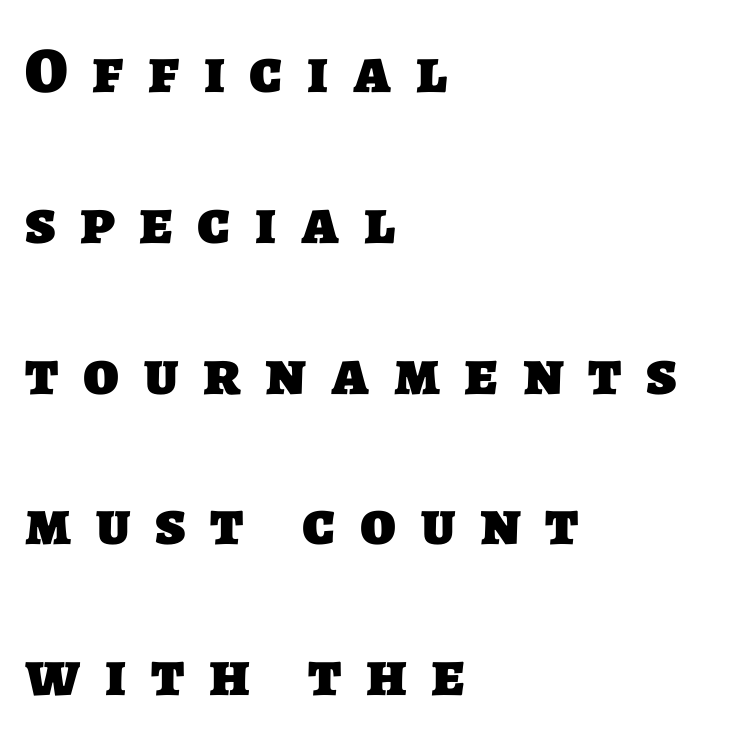
The image shows 65 px heavy sans-serif type; set left-aligned, loose line spacing (2.32x), unusually wide letter spacing (+0.38 em), not underlined; low stroke contrast and a large x-height.
